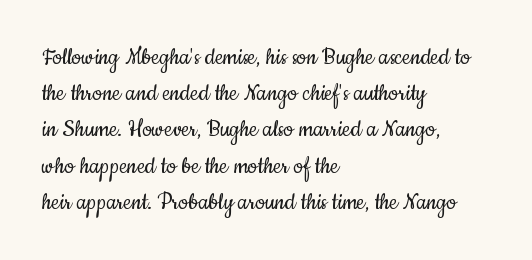
{"bold": "no", "underline": "no", "align": "left", "line_spacing": "normal", "line_spacing_ratio": 1.34, "letter_spacing": "normal", "letter_spacing_em": 0.0, "glyph_px": 27}
